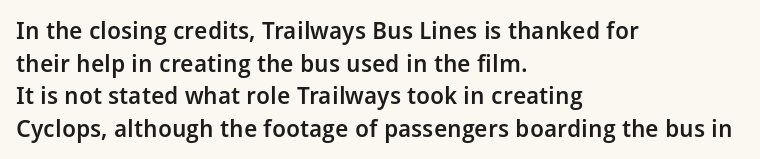
{"italic": "no", "bold": "semi", "underline": "no", "align": "left", "line_spacing": "normal", "line_spacing_ratio": 1.36, "letter_spacing": "normal", "letter_spacing_em": 0.0, "glyph_px": 24}
